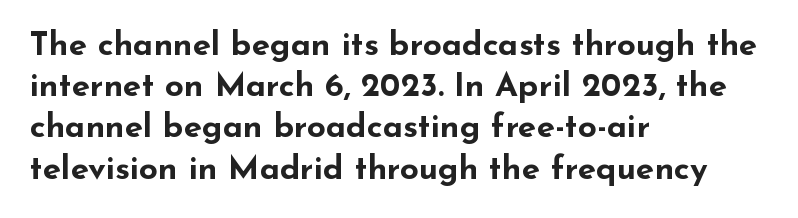
{"serif": "no", "italic": "no", "bold": "yes", "weight": "bold", "width": "wide", "stroke_contrast": "low", "x_height": "small", "monospaced": "no", "underline": "no", "align": "left", "line_spacing": "normal", "line_spacing_ratio": 1.25, "letter_spacing": "normal", "letter_spacing_em": 0.0, "glyph_px": 33}
